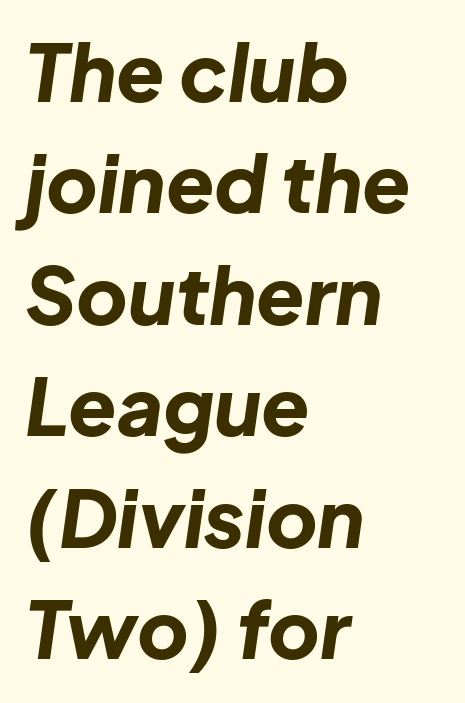
The image shows 79 px bold type, italic (leaning right); set left-aligned, normal line spacing (1.41x), normal letter spacing, not underlined; low stroke contrast and a medium x-height.
